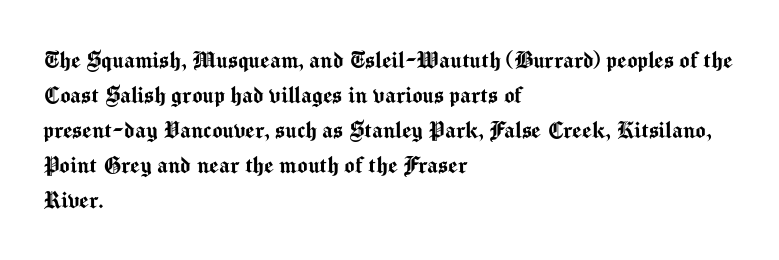
Q: Is the text italic (slanted)? A: No, it is upright.
Q: Is the text underlined? A: No.
Q: How is the paragraph aligned? A: Left-aligned.
Q: Is the spacing between letters normal or unusually wide? A: Normal.
Q: Is the spacing between lines tight, normal or loose? A: Normal.
